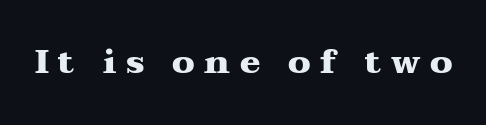
The image shows 34 px heavy, wide serif type, upright; set unusually wide letter spacing (+0.28 em), not underlined; medium stroke contrast and a medium x-height.
